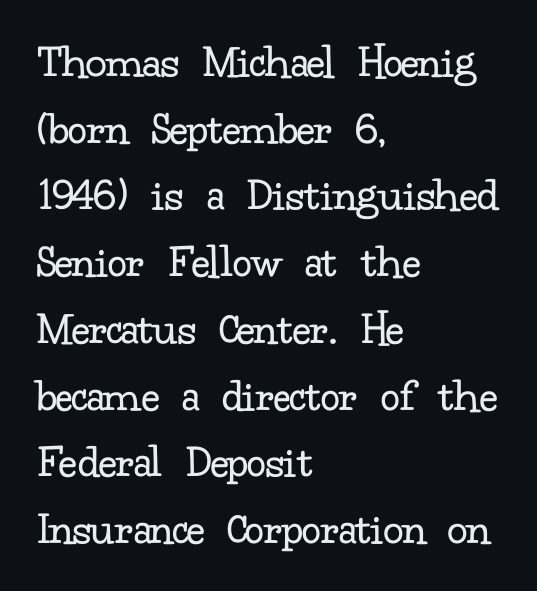
Q: Is the text bold? A: No.
Q: Is the text italic (slanted)? A: No, it is upright.
Q: Is the typeface a serif or a sans-serif typeface? A: Serif.
Q: Is the text underlined? A: No.
Q: How is the paragraph aligned? A: Left-aligned.
Q: Is the spacing between letters normal or unusually wide? A: Normal.
Q: Is the spacing between lines tight, normal or loose? A: Normal.
Q: Width (condensed, normal, or wide)? A: Normal.
Q: Stroke contrast? A: Low.
Q: x-height? A: Small.
Q: Monospaced? A: No.
